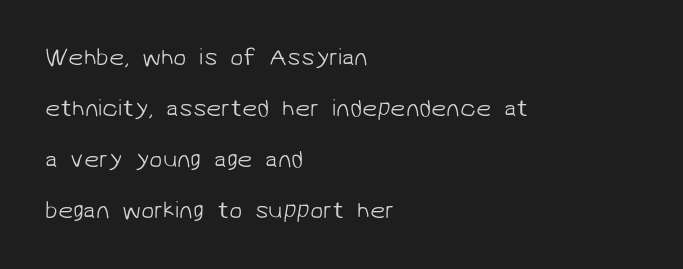
The image shows 24 px text type; set left-aligned, loose line spacing (2.13x), normal letter spacing, not underlined.
